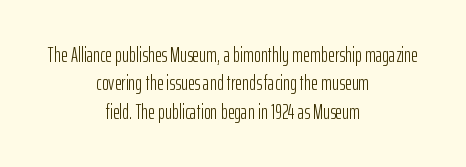
{"italic": "no", "bold": "no", "underline": "no", "align": "center", "line_spacing": "normal", "line_spacing_ratio": 1.35, "letter_spacing": "normal", "letter_spacing_em": 0.0, "glyph_px": 21}
